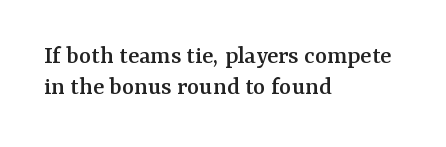
{"italic": "no", "underline": "no", "align": "left", "line_spacing_ratio": 1.21, "letter_spacing": "normal", "letter_spacing_em": 0.0, "glyph_px": 26}
